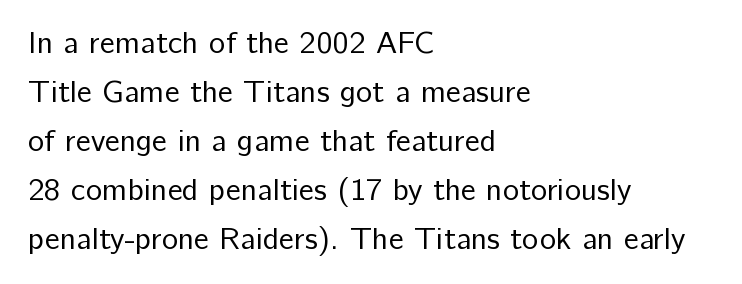
The image shows 31 px regular-weight sans-serif type, upright; set left-aligned, normal line spacing (1.58x), normal letter spacing, not underlined; low stroke contrast and a medium x-height.
